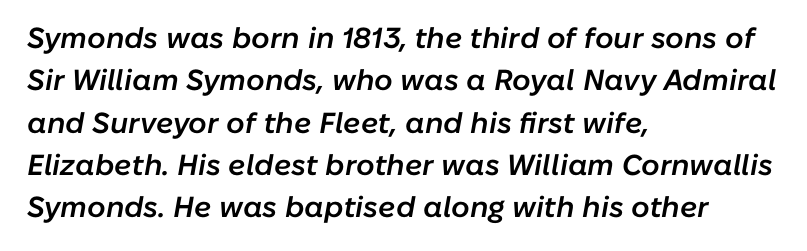
The image shows 29 px semibold type, italic (leaning right); set left-aligned, normal line spacing (1.46x), normal letter spacing, not underlined; low stroke contrast and a medium x-height.
